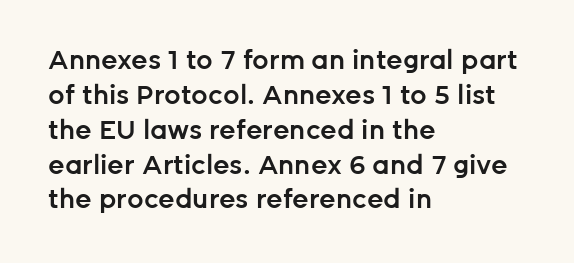
Q: Is the text bold? A: Semi-bold.
Q: Is the text italic (slanted)? A: No, it is upright.
Q: Is the text underlined? A: No.
Q: How is the paragraph aligned? A: Left-aligned.
Q: Is the spacing between letters normal or unusually wide? A: Normal.
Q: Is the spacing between lines tight, normal or loose? A: Normal.
